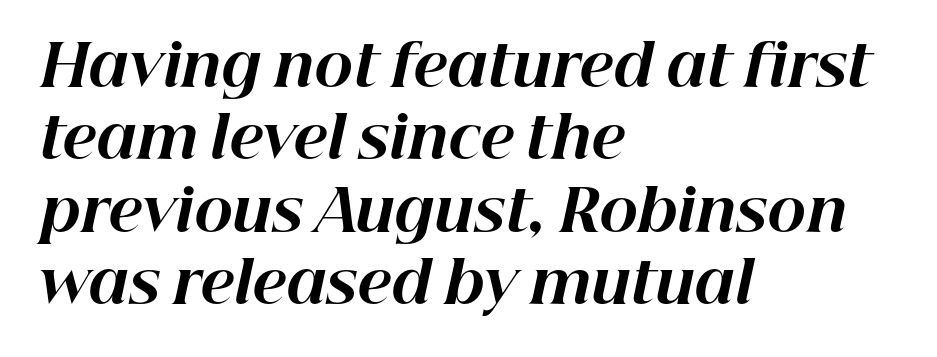
The face used here is proportionally spaced, like ordinary book or web type. The sample has been set heavy, in full bold. Regarding leading, the lines here are spaced in the standard way. The letterforms sit shoulder to shoulder at normal distance. Descenders hang freely into open space.
